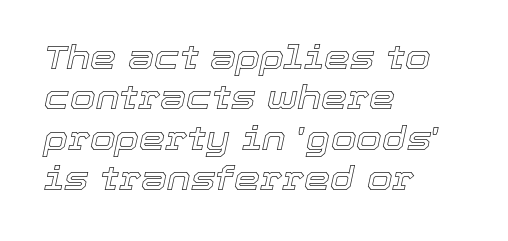
The zone under the glyphs is completely vacant. Think of a printed novel: that variable character pitch is what you see here. The text block is weighted toward the left margin, trailing off unevenly rightward. Students, note that the glyphs here touch the page at normal intervals. The text carries the slant typical of an italic or oblique font.
